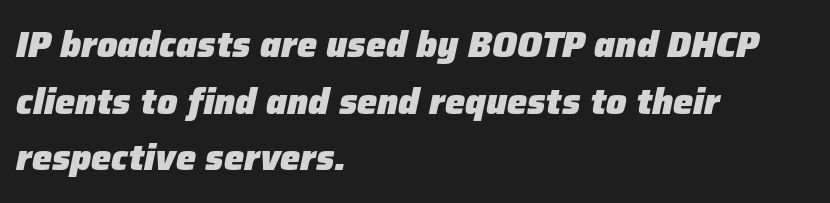
{"italic": "yes", "lean": "right", "slant_degrees": 12, "bold": "yes", "weight": "heavy", "width": "normal", "stroke_contrast": "low", "x_height": "medium", "monospaced": "no", "underline": "no", "align": "left", "line_spacing": "normal", "line_spacing_ratio": 1.57, "letter_spacing": "normal", "letter_spacing_em": 0.0, "glyph_px": 36}
